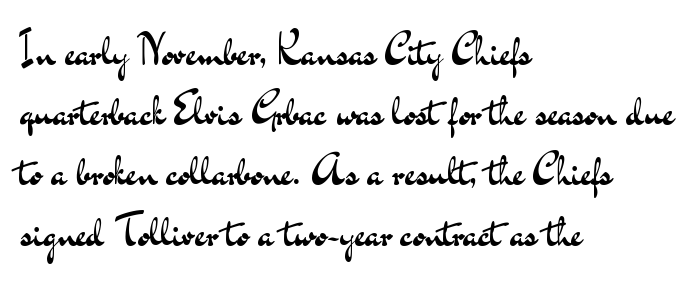
The image shows 43 px regular-weight, wide sans-serif type; set left-aligned, normal line spacing (1.4x), normal letter spacing, not underlined; medium stroke contrast and a small x-height.
